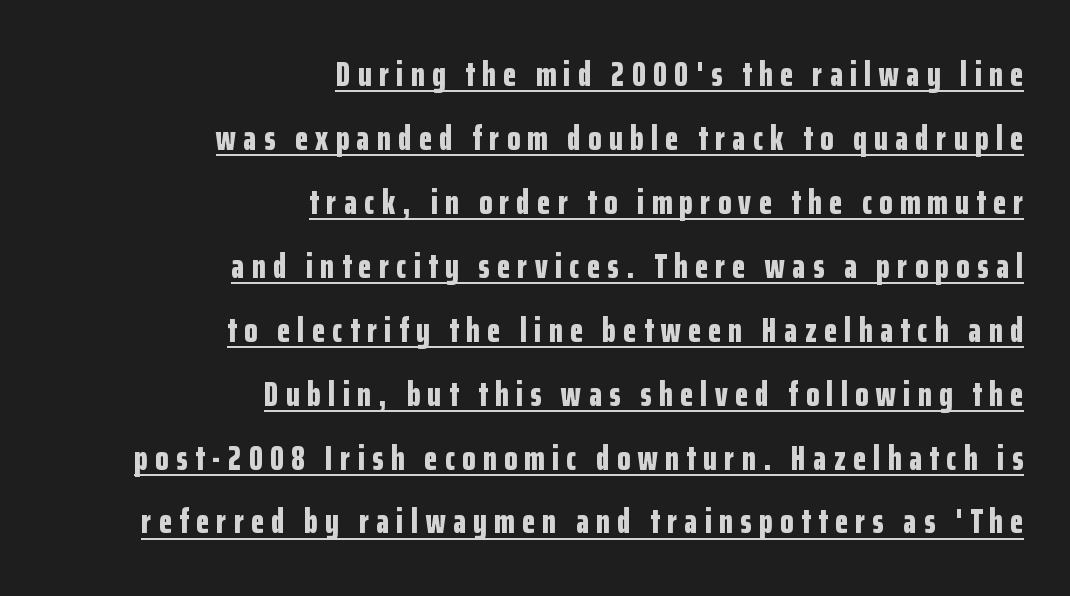
Notice how a bar underscores the lettering throughout. Compared with an ordinary text face, these strokes are far heavier — a full bold. The typeface chosen for these lines omits serifs. Substantial extra tracking has been applied to these lines. Note the varied advance widths — an 'i' is clearly narrower than an 'm'. It's the straight-up-and-down kind of type.
